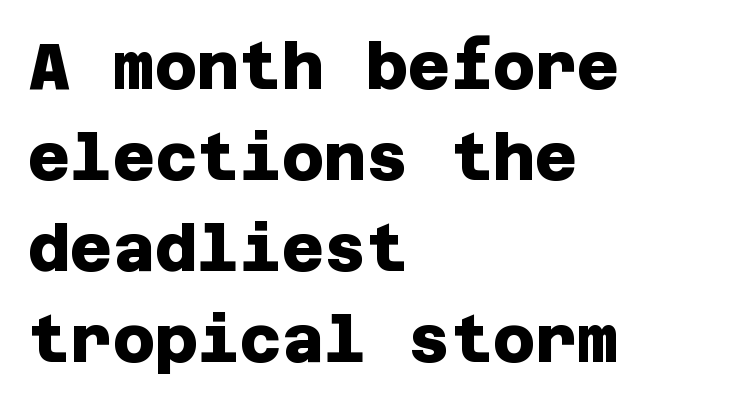
Notice how thick the strokes are: this is what a full bold looks like. Visually the block forms a straight wall on the left and a jagged coastline on the right. Each row of text sits above clean, open space. The line-height multiplier appears to be the usual default. The text was rendered using a sans face with plain stroke endings.
